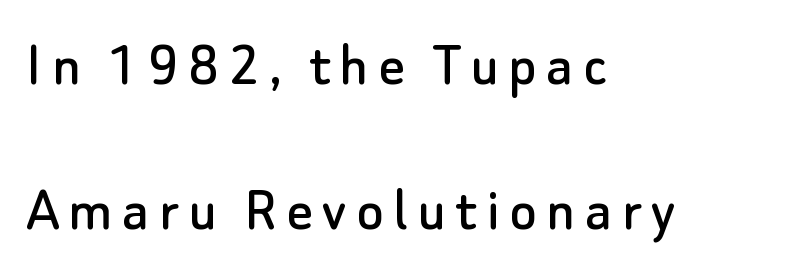
The face used here is proportionally spaced, like ordinary book or web type. This block would shrink considerably if given ordinary leading; it's expanded now. Check under the words: just untouched page. Look at the bottom of the vertical strokes: they stop flat, with no serifs. Nope, not italic — everything's standing straight.
